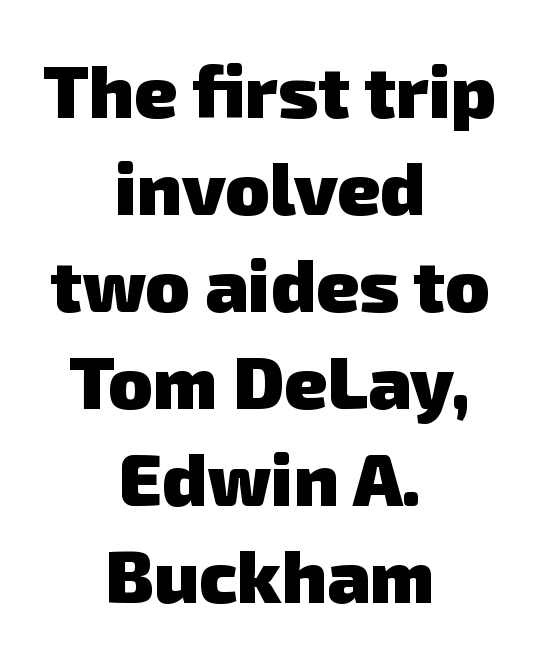
Q: Is the text bold? A: Yes.
Q: Is the typeface a serif or a sans-serif typeface? A: Sans-serif.
Q: Is the text underlined? A: No.
Q: How is the paragraph aligned? A: Centered.
Q: Is the spacing between letters normal or unusually wide? A: Normal.
Q: Is the spacing between lines tight, normal or loose? A: Normal.
Q: Width (condensed, normal, or wide)? A: Normal.
Q: Stroke contrast? A: Low.
Q: x-height? A: Medium.
Q: Monospaced? A: No.
